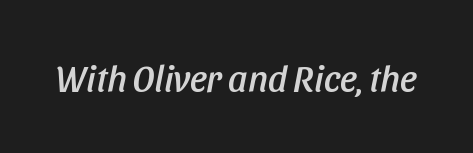
{"italic": "yes", "lean": "right", "slant_degrees": 11, "width": "condensed", "stroke_contrast": "low", "x_height": "large", "monospaced": "no", "underline": "no", "letter_spacing": "normal", "letter_spacing_em": 0.0, "glyph_px": 37}
